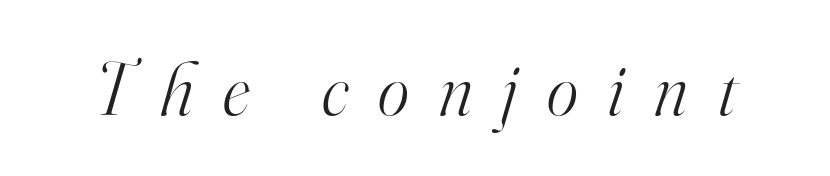
Ink coverage per letter is moderate at most. Do the characters align in a grid? No, the font is proportional. Slant detected: the letters are inclined. A clean baseline with only descenders dipping below it. The line texture is sparse and dotted thanks to wide tracking. Regarding serifs, this sample has them.
